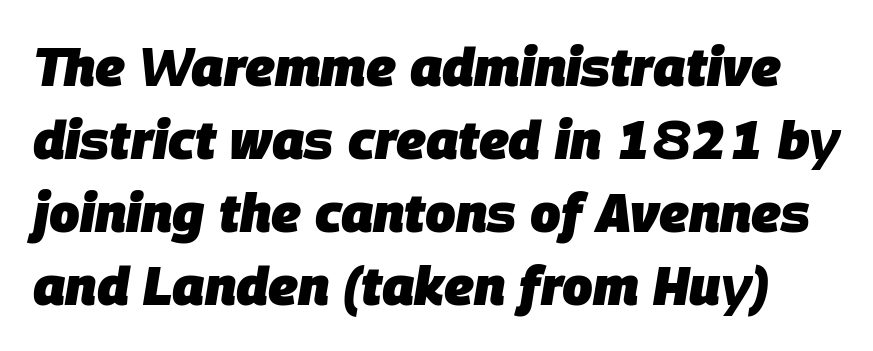
Q: Is the text bold? A: Yes.
Q: Is the text italic (slanted)? A: Yes, it leans right by about 9 degrees.
Q: Is the text underlined? A: No.
Q: Is the spacing between letters normal or unusually wide? A: Normal.
Q: Is the spacing between lines tight, normal or loose? A: Normal.
Q: Width (condensed, normal, or wide)? A: Normal.
Q: Stroke contrast? A: Low.
Q: x-height? A: Large.
Q: Monospaced? A: No.
